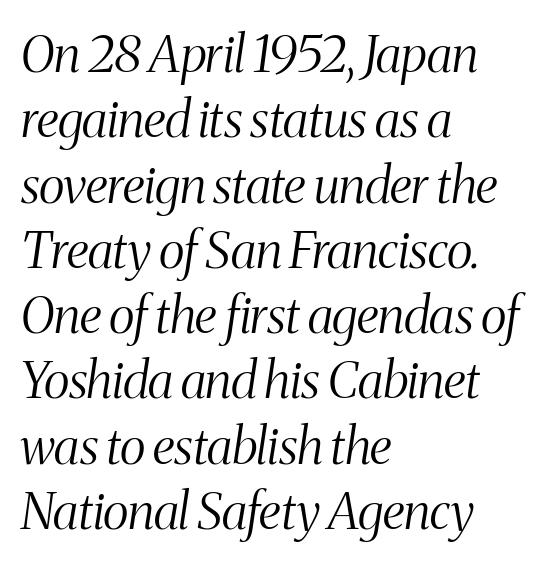
The lettering tilts uniformly, giving the passage an italic look. Each new line begins a customary step beneath the previous one. Unlike a clean sans, this face finishes its strokes with serifs. Default kerning and tracking; the words read as compact shapes. The space directly below the letters is spotless. If you drew a ruler down the left edge, every line would touch it.
